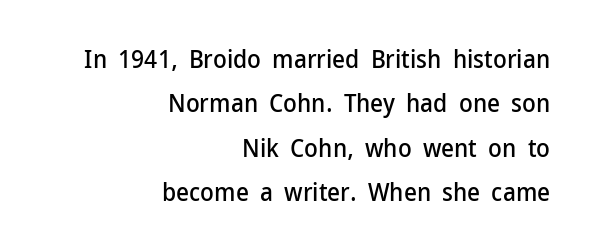
{"italic": "no", "underline": "no", "align": "right", "line_spacing_ratio": 1.78, "letter_spacing": "normal", "letter_spacing_em": 0.0, "glyph_px": 25}
